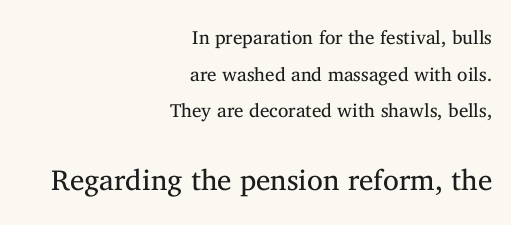
Default kerning and tracking; the words read as compact shapes. Each line ends at the same right margin while the left side varies. Posture: vertical. Descenders are the only things crossing below the line.
